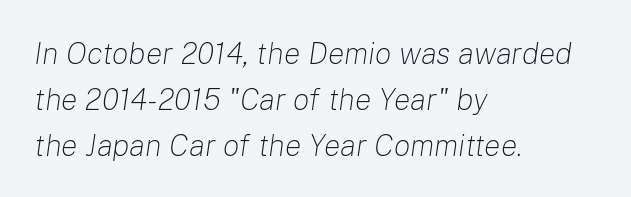
{"italic": "yes", "lean": "right", "slant_degrees": 8, "bold": "no", "weight": "light", "width": "normal", "stroke_contrast": "low", "x_height": "medium", "monospaced": "no", "underline": "no", "align": "left", "line_spacing": "normal", "line_spacing_ratio": 1.48, "letter_spacing": "normal", "letter_spacing_em": 0.0, "glyph_px": 31}
